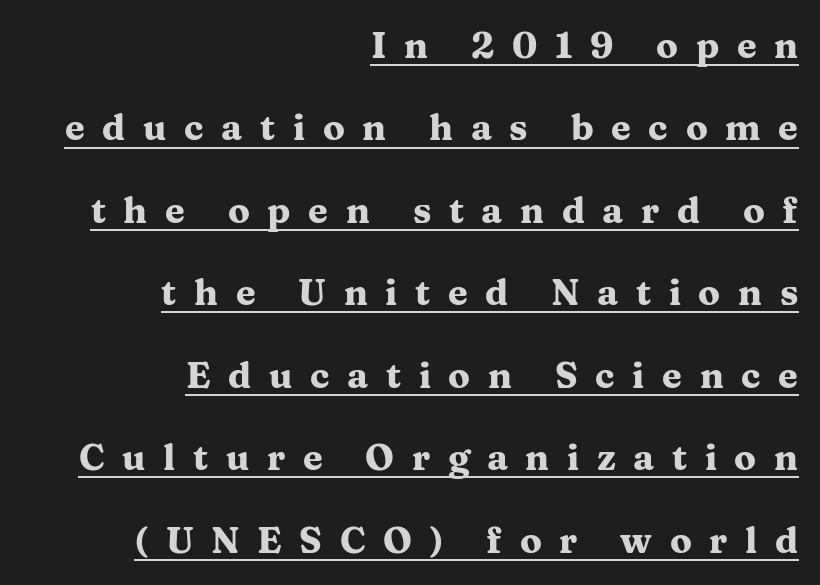
The letterforms stand isolated, each surrounded by extra space. The typography opts for an upright posture over an oblique one. Does the leading feel generous? Absolutely, it's lavish. Decoration check: the copy is underlined. The passage is arranged like a letterhead date or caption credit — flush right. The rendering uses a bold face; every stroke is thick and dark.
